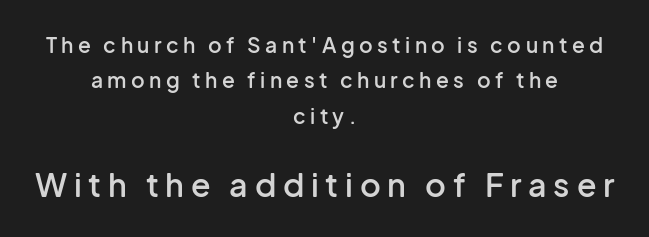
Q: Is the text bold? A: Semi-bold.
Q: Is the text italic (slanted)? A: No, it is upright.
Q: Is the typeface a serif or a sans-serif typeface? A: Sans-serif.
Q: Is the text underlined? A: No.
Q: How is the paragraph aligned? A: Centered.
Q: Is the spacing between letters normal or unusually wide? A: Unusually wide.
Q: Is the spacing between lines tight, normal or loose? A: Normal.
Q: Which block of text is set in a larger size, the first (top) or the second (bottom)? A: The second (bottom) one.
Q: Width (condensed, normal, or wide)? A: Normal.
Q: Stroke contrast? A: Low.
Q: x-height? A: Medium.
Q: Monospaced? A: No.
